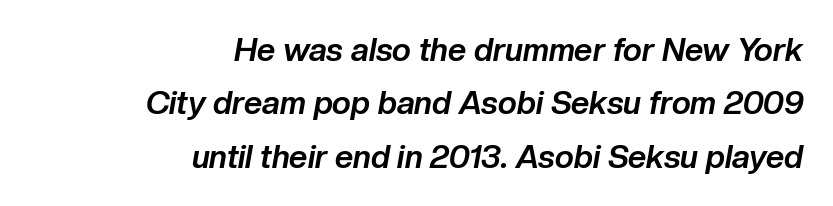
{"italic": "yes", "lean": "right", "slant_degrees": 10, "bold": "yes", "weight": "bold", "width": "normal", "stroke_contrast": "low", "x_height": "medium", "monospaced": "no", "underline": "no", "align": "right", "line_spacing": "normal", "line_spacing_ratio": 1.67, "letter_spacing": "normal", "letter_spacing_em": 0.0, "glyph_px": 32}
